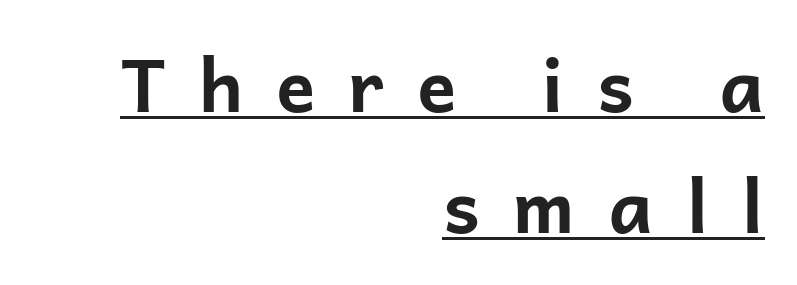
The image shows 73 px bold sans-serif type, upright; set right-aligned, normal line spacing (1.66x), unusually wide letter spacing (+0.45 em), underlined; low stroke contrast and a medium x-height.
